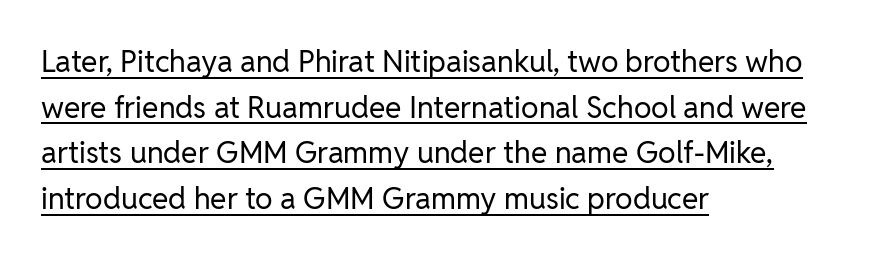
Q: Is the text bold? A: No.
Q: Is the text italic (slanted)? A: No, it is upright.
Q: Is the typeface a serif or a sans-serif typeface? A: Sans-serif.
Q: Is the text underlined? A: Yes.
Q: How is the paragraph aligned? A: Left-aligned.
Q: Is the spacing between letters normal or unusually wide? A: Normal.
Q: Is the spacing between lines tight, normal or loose? A: Normal.
Q: Width (condensed, normal, or wide)? A: Normal.
Q: Stroke contrast? A: Low.
Q: x-height? A: Medium.
Q: Monospaced? A: No.
